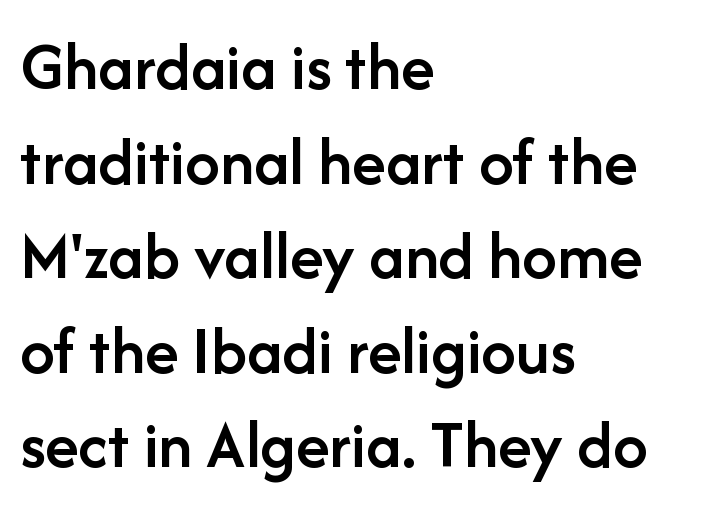
{"serif": "no", "italic": "no", "bold": "semi", "weight": "semibold", "width": "normal", "stroke_contrast": "low", "x_height": "medium", "monospaced": "no", "underline": "no", "align": "left", "line_spacing": "normal", "line_spacing_ratio": 1.37, "letter_spacing": "normal", "letter_spacing_em": 0.0, "glyph_px": 69}
